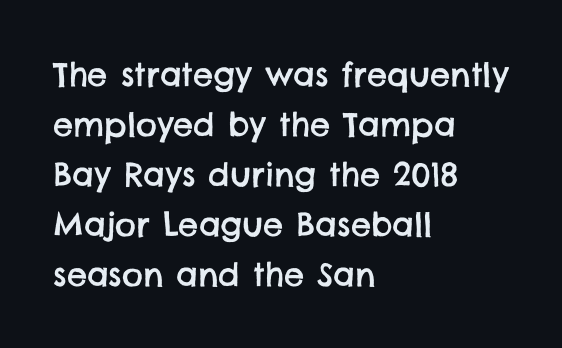
Q: Is the typeface a serif or a sans-serif typeface? A: Sans-serif.
Q: Is the text underlined? A: No.
Q: How is the paragraph aligned? A: Left-aligned.
Q: Is the spacing between letters normal or unusually wide? A: Normal.
Q: Is the spacing between lines tight, normal or loose? A: Normal.
Q: Width (condensed, normal, or wide)? A: Normal.
Q: Stroke contrast? A: Low.
Q: x-height? A: Large.
Q: Monospaced? A: No.
